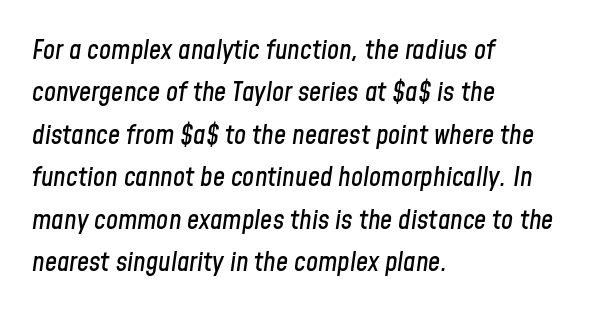
{"italic": "yes", "lean": "right", "slant_degrees": 8, "underline": "no", "align": "left", "line_spacing": "normal", "line_spacing_ratio": 1.57, "letter_spacing": "normal", "letter_spacing_em": 0.0, "glyph_px": 27}
